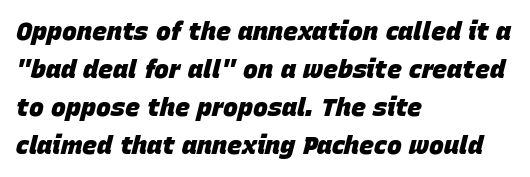
Students, note that the glyphs here touch the page at normal intervals. Normally led — the rows are evenly, conventionally spaced. The typesetter chose a ragged-right arrangement here. Decoration check: the copy has no underline.
